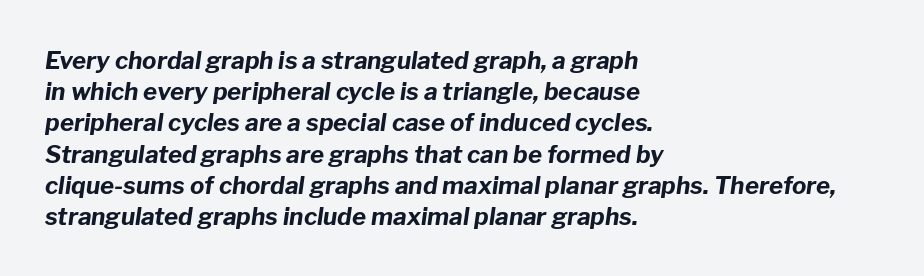
Q: Is the text bold? A: Yes.
Q: Is the text italic (slanted)? A: Yes, it leans right by about 8 degrees.
Q: Is the text underlined? A: No.
Q: How is the paragraph aligned? A: Left-aligned.
Q: Is the spacing between letters normal or unusually wide? A: Normal.
Q: Is the spacing between lines tight, normal or loose? A: Normal.
